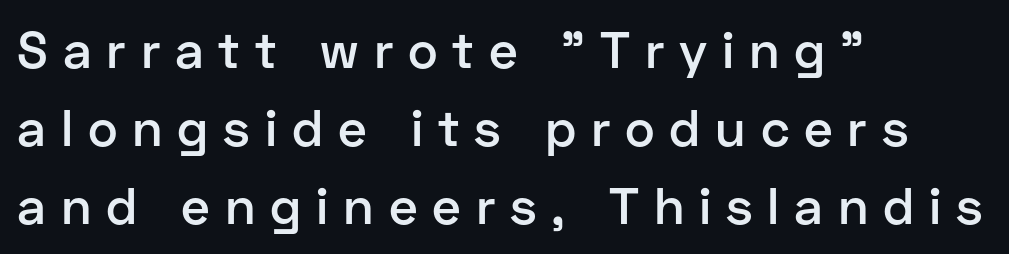
Quick note: interline space is typical. Loose tracking; the words dissolve into strings of separated letters. The text block is weighted toward the left margin, trailing off unevenly rightward. Do the characters align in a grid? No, the font is proportional. Has an underline been added? It has not.
